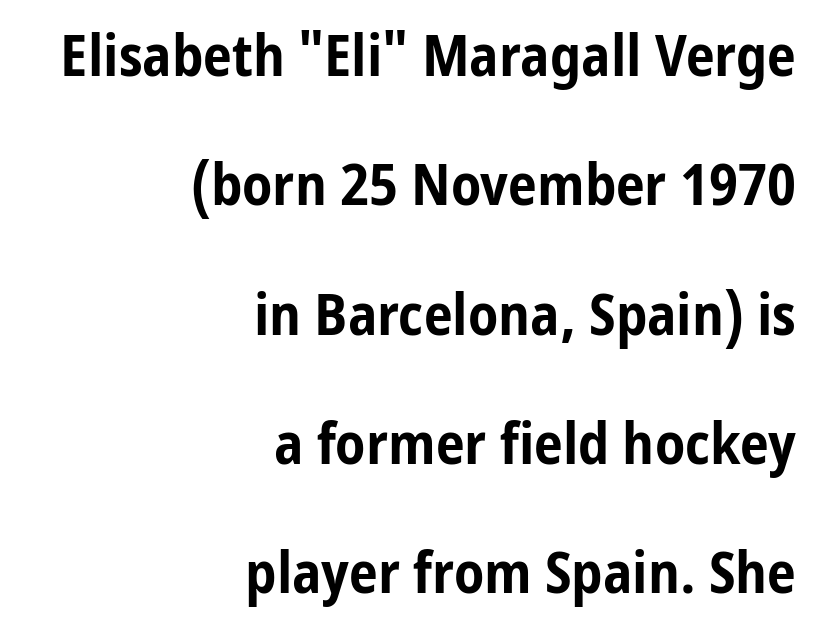
{"serif": "no", "italic": "no", "bold": "yes", "weight": "bold", "width": "condensed", "stroke_contrast": "low", "x_height": "medium", "monospaced": "no", "underline": "no", "align": "right", "line_spacing": "loose", "line_spacing_ratio": 2.23, "letter_spacing": "normal", "letter_spacing_em": 0.0, "glyph_px": 58}
